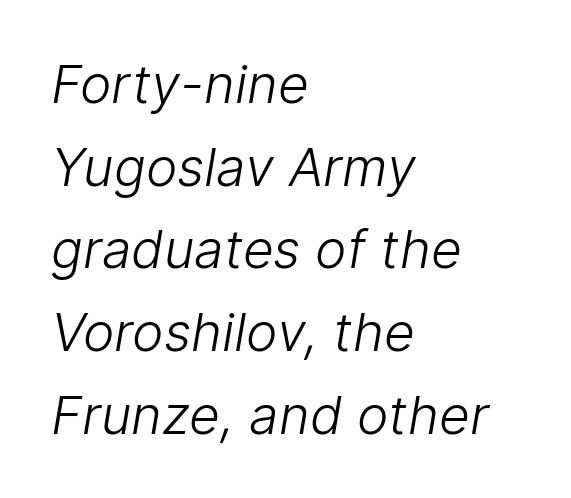
{"serif": "no", "bold": "no", "weight": "light", "width": "normal", "stroke_contrast": "low", "x_height": "medium", "monospaced": "no", "underline": "no", "align": "left", "line_spacing": "normal", "line_spacing_ratio": 1.56, "letter_spacing": "normal", "letter_spacing_em": 0.0, "glyph_px": 53}
